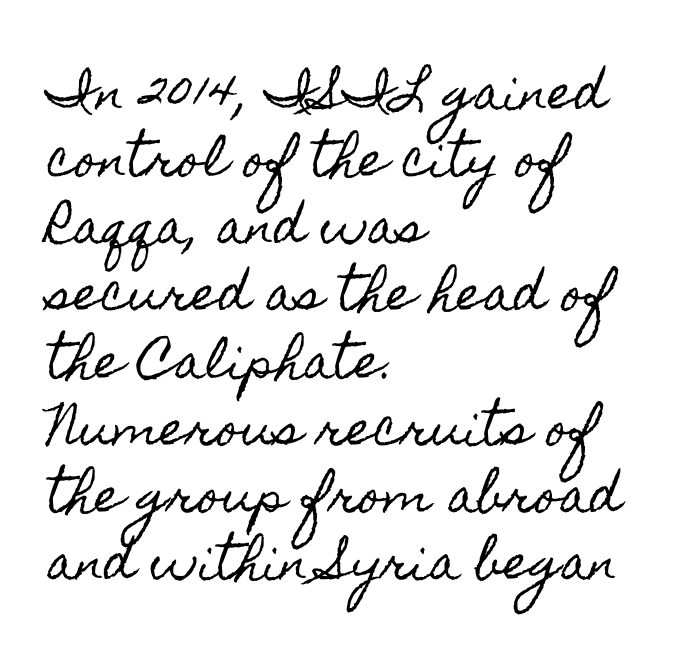
Students, observe: this is what conventionally led text looks like. There is no visible air inserted between adjacent glyphs. Spacing verdict: proportional, widths tailored to each character.
